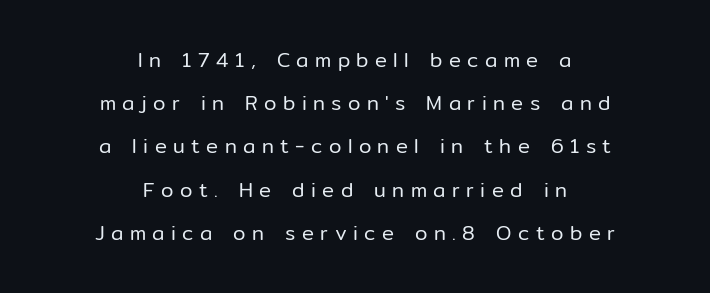
The letterforms sit at book weight or below. The axis of the letterforms is exactly vertical. Vertically, the passage feels expansive, rows floating well apart. The space directly below the letters is spotless. What stands out about the letter spacing? Its width — letters are far apart. The lines are quadded center.
